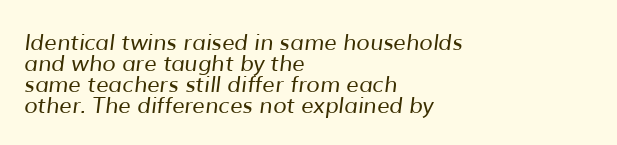
{"bold": "no", "underline": "no", "align": "left", "line_spacing": "tight", "line_spacing_ratio": 0.96, "letter_spacing": "normal", "letter_spacing_em": 0.0, "glyph_px": 22}
